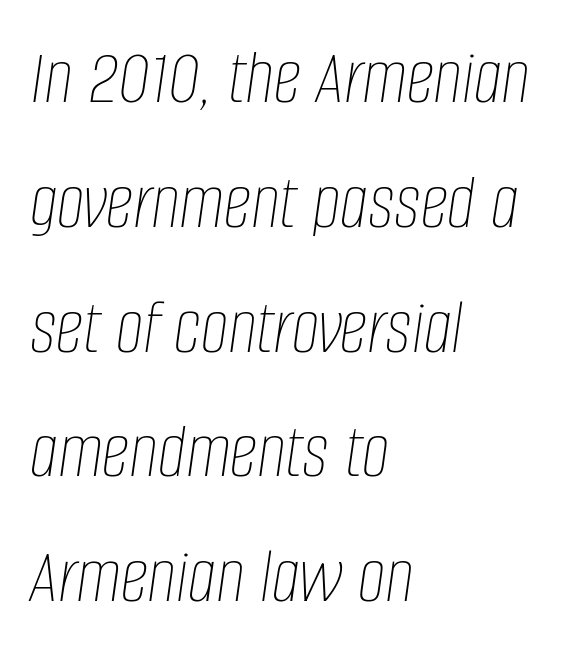
This sample is left-justified, so line endings fall wherever the words run out. The gaps between neighbouring characters are ordinary and unremarkable. Quick note: italic. The glyphs are unaccompanied by any horizontal stroke below them. A typesetter would call this proportional, since set widths differ per character. The cut favours lightness, reaching ordinary text weight at its darkest.
